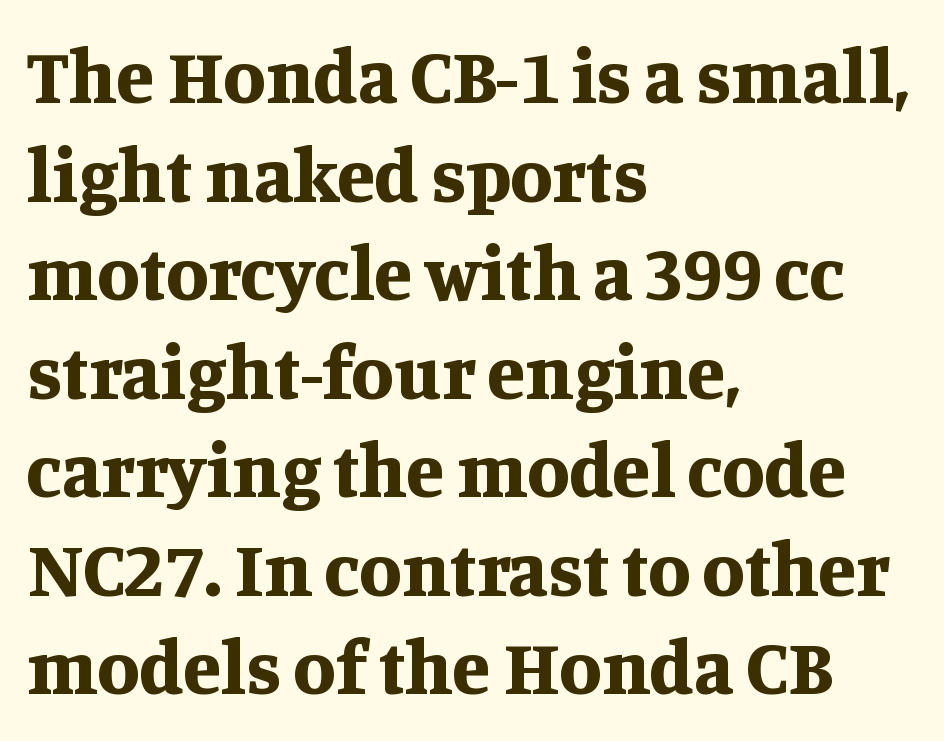
{"serif": "yes", "italic": "no", "bold": "yes", "weight": "bold", "width": "normal", "stroke_contrast": "medium", "x_height": "large", "monospaced": "no", "underline": "no", "align": "left", "line_spacing": "normal", "line_spacing_ratio": 1.28, "letter_spacing": "normal", "letter_spacing_em": 0.0, "glyph_px": 77}
